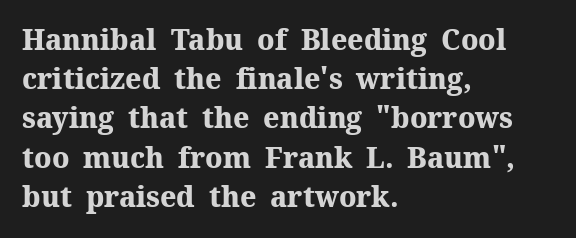
{"serif": "yes", "italic": "no", "bold": "yes", "weight": "heavy", "width": "normal", "stroke_contrast": "medium", "x_height": "medium", "monospaced": "no", "underline": "no", "align": "left", "line_spacing": "normal", "line_spacing_ratio": 1.4, "letter_spacing": "normal", "letter_spacing_em": 0.0, "glyph_px": 28}
